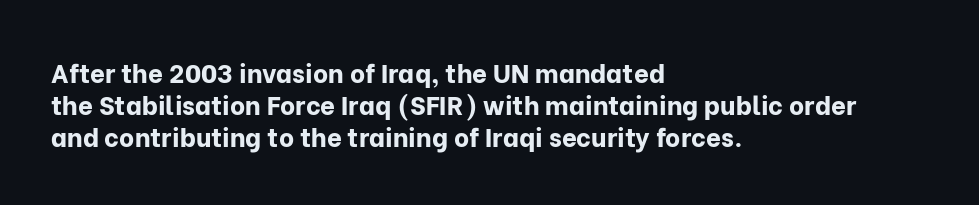
Q: Is the text bold? A: Yes.
Q: Is the text italic (slanted)? A: No, it is upright.
Q: Is the text underlined? A: No.
Q: How is the paragraph aligned? A: Left-aligned.
Q: Is the spacing between letters normal or unusually wide? A: Normal.
